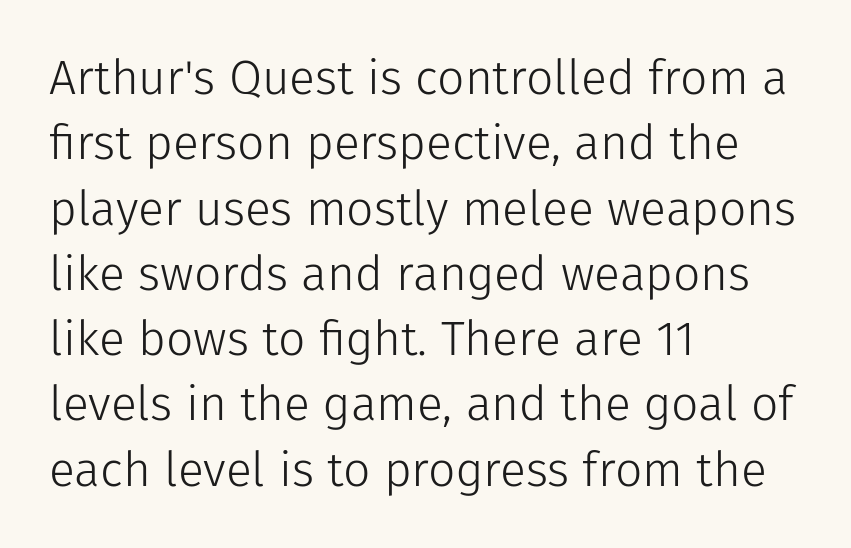
The image shows 48 px light sans-serif type, upright; set left-aligned, normal line spacing (1.36x), normal letter spacing, not underlined; low stroke contrast and a medium x-height.
